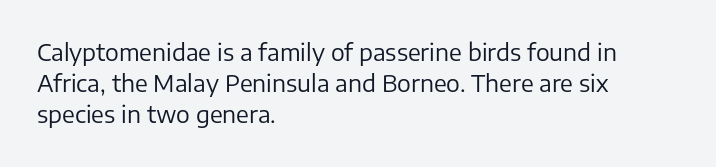
Q: Is the text bold? A: No.
Q: Is the text italic (slanted)? A: No, it is upright.
Q: Is the text underlined? A: No.
Q: How is the paragraph aligned? A: Left-aligned.
Q: Is the spacing between letters normal or unusually wide? A: Normal.
Q: Is the spacing between lines tight, normal or loose? A: Normal.
